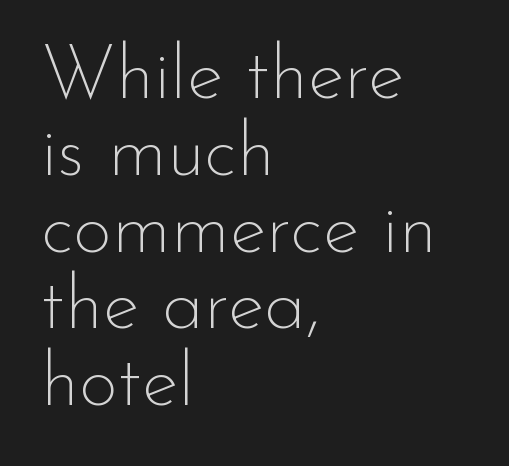
Cramped leading. Which margin do the lines hug? The left one — the right edge is uneven. In terms of letterform style, serifs are entirely absent. No extra ink here — the face is not bold.
